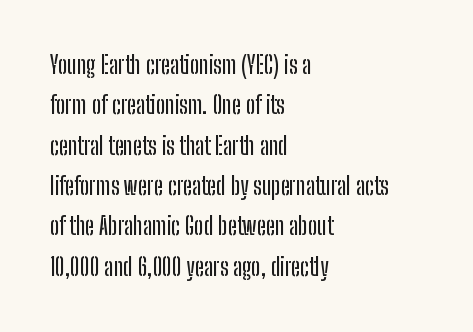
The image shows 24 px text type, upright; set left-aligned, normal line spacing (1.68x), normal letter spacing, not underlined.
